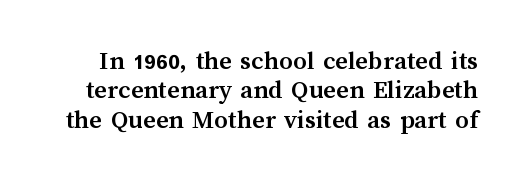
Unmarked baselines from the first word to the last. How would I describe the line gaps? Narrow and economical. This sample uses an upright cut, with every glyph sitting square on the baseline. The passage shown has conventional tracking throughout. The typesetting leans heavy: a genuine bold.
